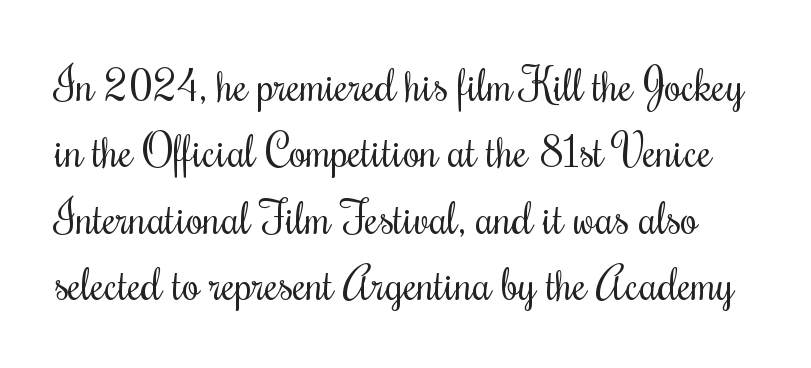
Q: Is the text bold? A: No.
Q: Is the text italic (slanted)? A: Yes.
Q: Is the typeface a serif or a sans-serif typeface? A: Serif.
Q: Is the text underlined? A: No.
Q: Is the spacing between letters normal or unusually wide? A: Normal.
Q: Is the spacing between lines tight, normal or loose? A: Normal.
Q: Width (condensed, normal, or wide)? A: Condensed.
Q: Stroke contrast? A: Medium.
Q: x-height? A: Small.
Q: Monospaced? A: No.
